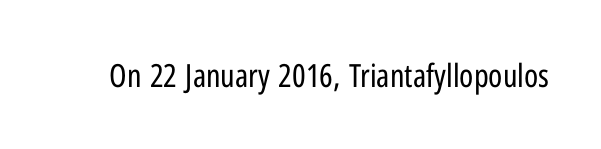
{"serif": "no", "italic": "no", "bold": "no", "weight": "regular", "width": "condensed", "stroke_contrast": "low", "x_height": "medium", "monospaced": "no", "underline": "no", "letter_spacing": "normal", "letter_spacing_em": 0.0, "glyph_px": 32}
